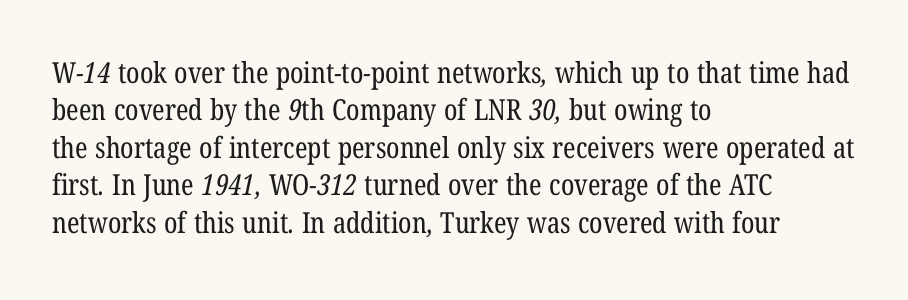
Q: Is the text bold? A: No.
Q: Is the typeface a serif or a sans-serif typeface? A: Serif.
Q: Is the text underlined? A: No.
Q: How is the paragraph aligned? A: Left-aligned.
Q: Is the spacing between letters normal or unusually wide? A: Normal.
Q: Is the spacing between lines tight, normal or loose? A: Normal.
Q: Width (condensed, normal, or wide)? A: Condensed.
Q: Stroke contrast? A: Low.
Q: x-height? A: Medium.
Q: Monospaced? A: No.
